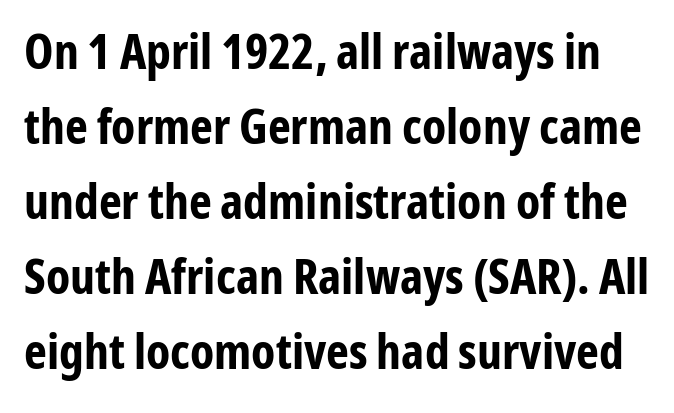
The image shows 49 px bold, condensed sans-serif type, upright; set normal line spacing (1.53x), normal letter spacing, not underlined; low stroke contrast and a medium x-height.
